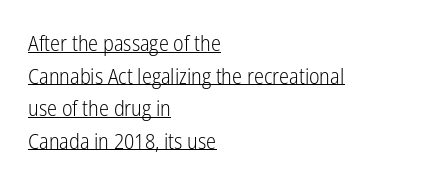
Q: Is the text bold? A: No.
Q: Is the text italic (slanted)? A: No, it is upright.
Q: Is the text underlined? A: Yes.
Q: How is the paragraph aligned? A: Left-aligned.
Q: Is the spacing between letters normal or unusually wide? A: Normal.
Q: Is the spacing between lines tight, normal or loose? A: Normal.
